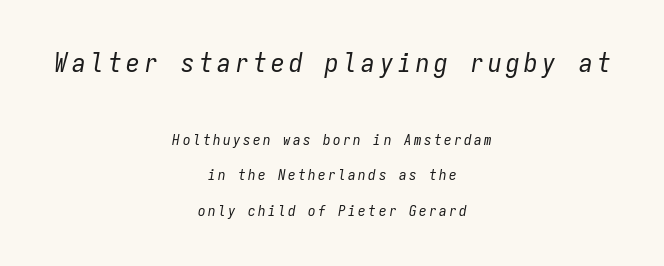
Q: Is the text bold? A: No.
Q: Is the text italic (slanted)? A: Yes, it leans right by about 9 degrees.
Q: Is the text underlined? A: No.
Q: How is the paragraph aligned? A: Centered.
Q: Is the spacing between lines tight, normal or loose? A: Loose.
Q: Which block of text is set in a larger size, the first (top) or the second (bottom)? A: The first (top) one.
